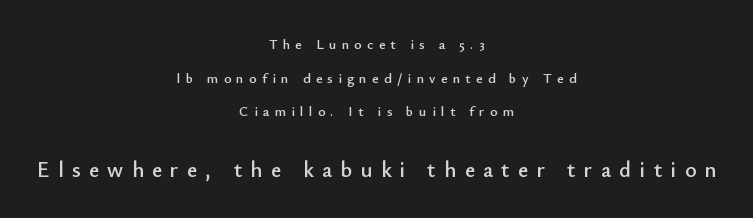
The specimen reads as upright at a glance. Teacher's note: observe the equal gaps on both sides — that is centered alignment. Someone cranked the tracking dial way up on this one. Leading is clearly above the norm, producing a sparse column. Has an underline been added? It has not.
